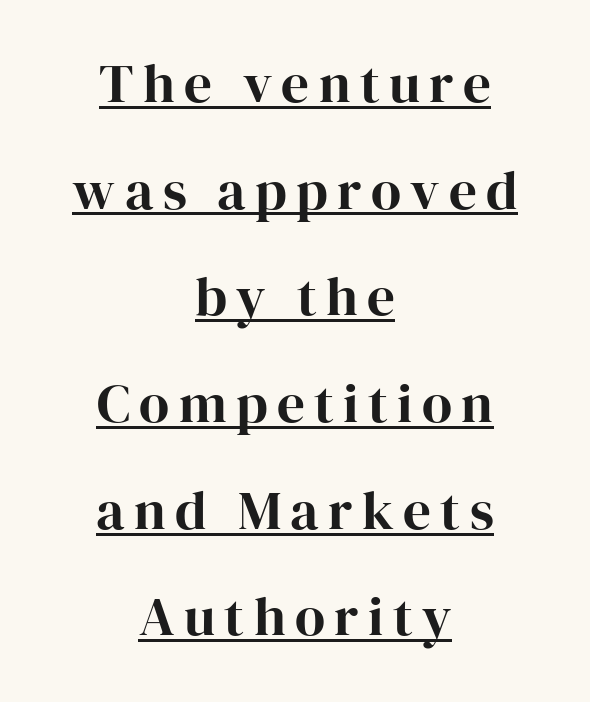
Honestly, the rows look like they've been pulled way apart. The face used here appears with an underline applied. Tall strokes in this sample are plumb rather than angled. The rendering positions every line midway between the sides. Note the varied advance widths — an 'i' is clearly narrower than an 'm'. What kind of face is this? One with serifs.
